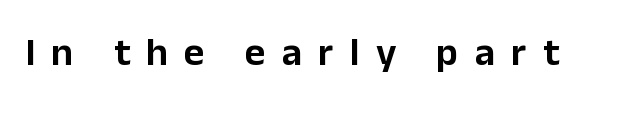
The image shows 40 px sans-serif type, upright; set unusually wide letter spacing (+0.4 em), not underlined; low stroke contrast and a medium x-height.
